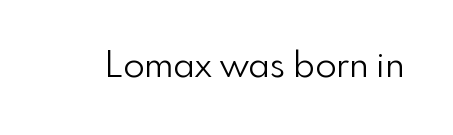
Q: Is the text bold? A: No.
Q: Is the text italic (slanted)? A: No, it is upright.
Q: Is the typeface a serif or a sans-serif typeface? A: Sans-serif.
Q: Is the text underlined? A: No.
Q: Is the spacing between letters normal or unusually wide? A: Normal.
Q: Width (condensed, normal, or wide)? A: Normal.
Q: x-height? A: Small.
Q: Monospaced? A: No.
